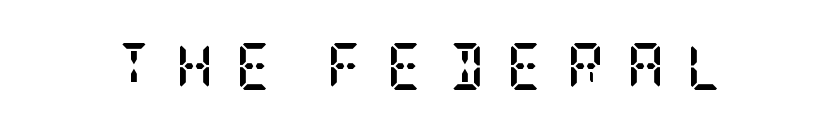
A clean baseline with only descenders dipping below it. Strong, thick strokes mark this as bold type. Serifs: yes, visible at the terminals of the letterforms. The line texture is sparse and dotted thanks to wide tracking. If you drew a line through each stem, it would be perfectly vertical.
